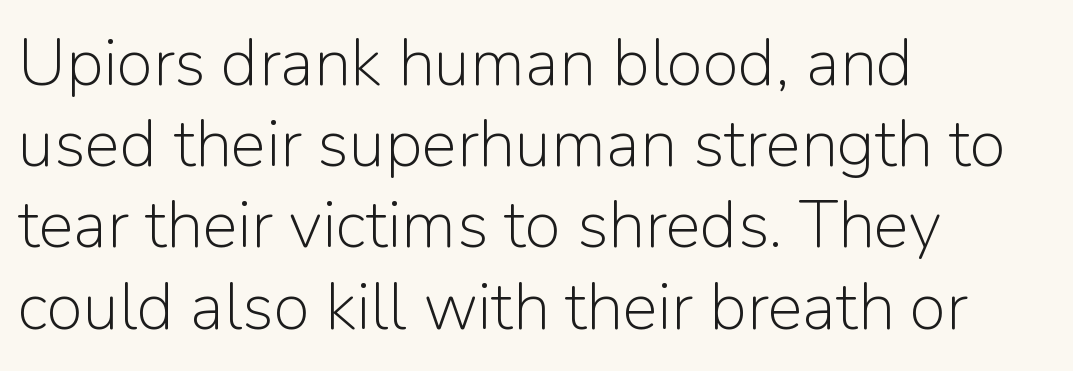
The passage shown is not bold in any degree. The letters advance in unequal steps, a hallmark of proportional type. Every row of glyphs begins at an identical x-position on the left. Observe the ordinary spacing: letters are neighbours, not strangers. The zone under the glyphs is completely vacant. The typeface chosen for these lines omits serifs.
